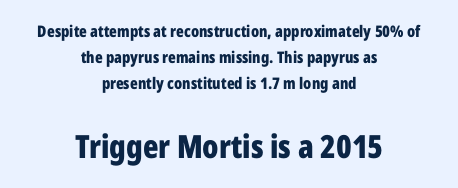
The image shows 32 px bold, condensed sans-serif type, upright; set centered, normal line spacing (1.64x), normal letter spacing, not underlined; the second (bottom) block is 2.0x larger; low stroke contrast and a medium x-height.
